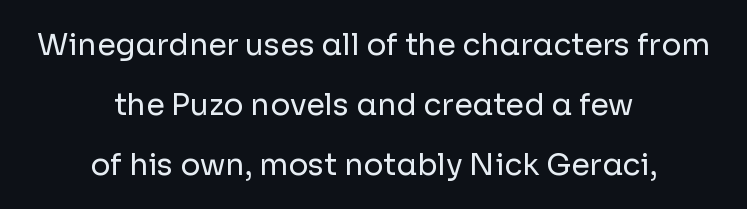
Q: Is the text bold? A: No.
Q: Is the text italic (slanted)? A: No, it is upright.
Q: Is the typeface a serif or a sans-serif typeface? A: Sans-serif.
Q: Is the text underlined? A: No.
Q: How is the paragraph aligned? A: Centered.
Q: Is the spacing between letters normal or unusually wide? A: Normal.
Q: Is the spacing between lines tight, normal or loose? A: Loose.
Q: Width (condensed, normal, or wide)? A: Normal.
Q: Stroke contrast? A: Low.
Q: x-height? A: Medium.
Q: Monospaced? A: No.
